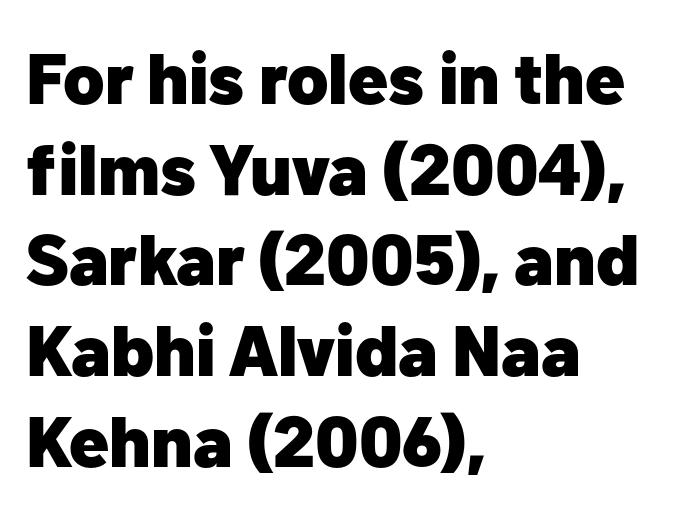
The image shows 72 px heavy sans-serif type, upright; set left-aligned, normal line spacing (1.26x), normal letter spacing, not underlined; low stroke contrast and a medium x-height.
